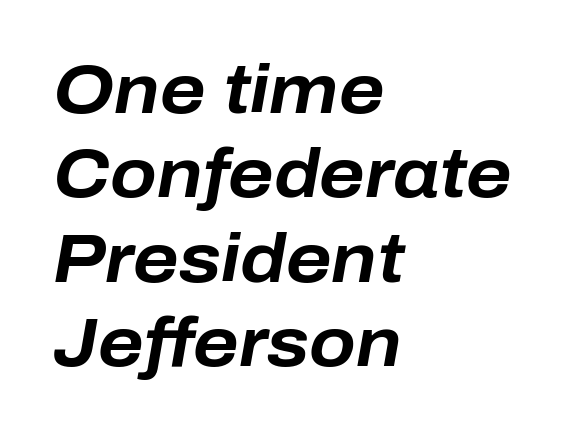
The image shows 68 px bold type, italic (leaning right); set left-aligned, line spacing 1.24x, normal letter spacing, not underlined; low stroke contrast and a medium x-height.
